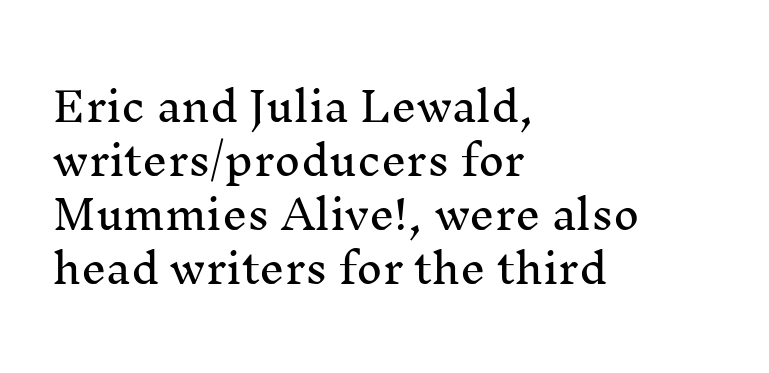
{"serif": "yes", "italic": "no", "width": "normal", "stroke_contrast": "medium", "x_height": "medium", "monospaced": "no", "underline": "no", "align": "left", "line_spacing": "normal", "line_spacing_ratio": 1.35, "letter_spacing": "normal", "letter_spacing_em": 0.0, "glyph_px": 40}
